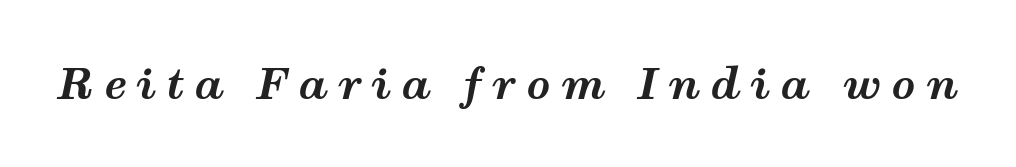
The image shows 42 px bold, wide type, italic (leaning right); set unusually wide letter spacing (+0.24 em), not underlined; medium stroke contrast and a medium x-height.
